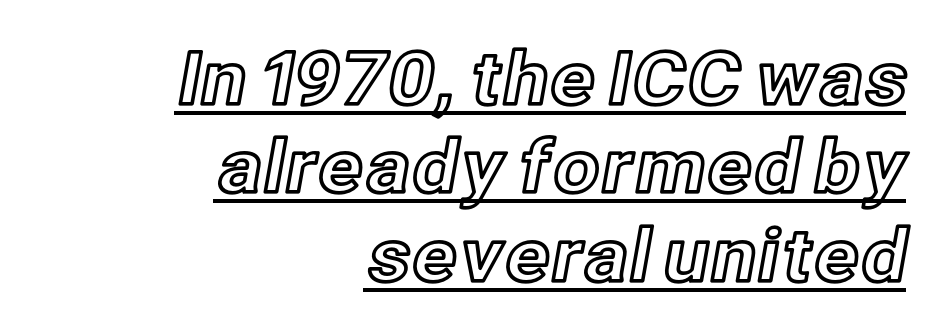
The image shows 73 px text type; set right-aligned, line spacing 1.21x, normal letter spacing, underlined; a medium x-height.
